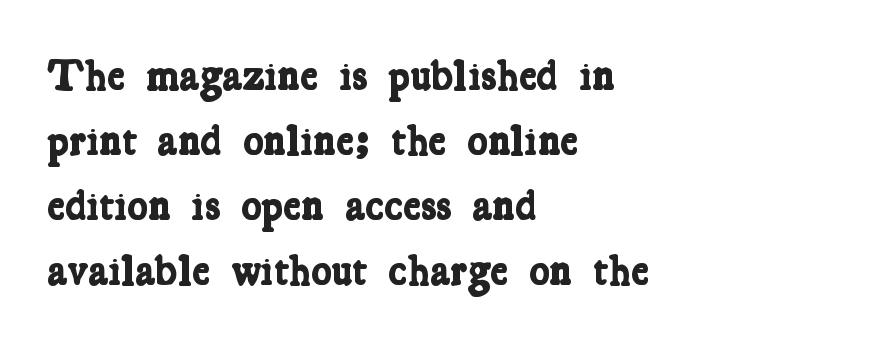
The image shows 43 px bold, condensed serif type; set left-aligned, normal line spacing (1.51x), normal letter spacing, not underlined; low stroke contrast and a medium x-height.
